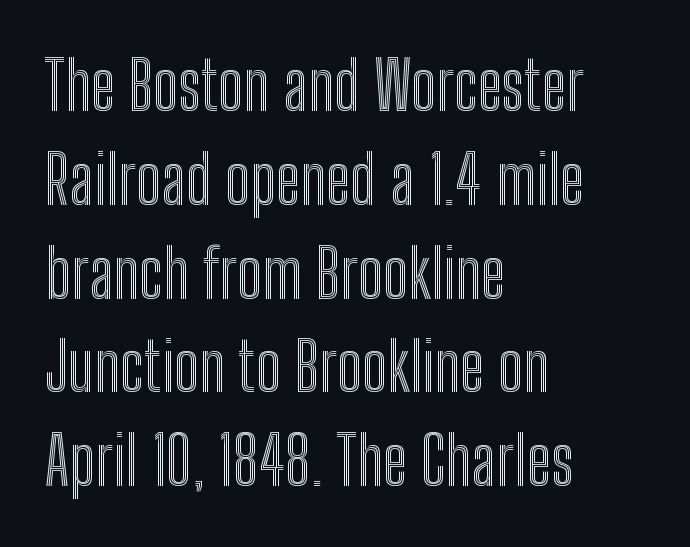
Q: Is the text italic (slanted)? A: No, it is upright.
Q: Is the text underlined? A: No.
Q: How is the paragraph aligned? A: Left-aligned.
Q: Is the spacing between letters normal or unusually wide? A: Normal.
Q: Is the spacing between lines tight, normal or loose? A: Normal.
Q: Width (condensed, normal, or wide)? A: Condensed.
Q: x-height? A: Medium.
Q: Monospaced? A: No.
